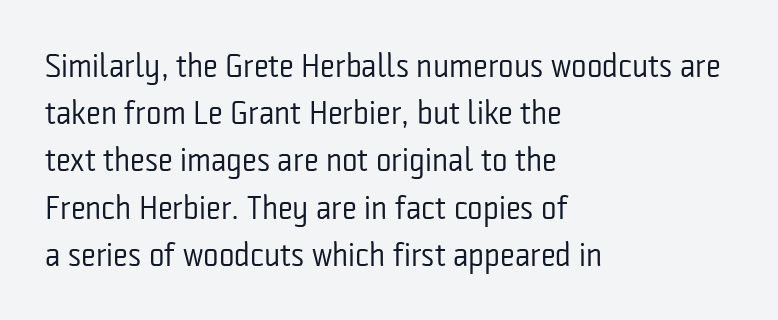
{"serif": "no", "italic": "no", "bold": "no", "weight": "regular", "width": "condensed", "stroke_contrast": "low", "x_height": "medium", "monospaced": "no", "underline": "no", "align": "left", "line_spacing": "normal", "line_spacing_ratio": 1.43, "letter_spacing": "normal", "letter_spacing_em": 0.0, "glyph_px": 33}
